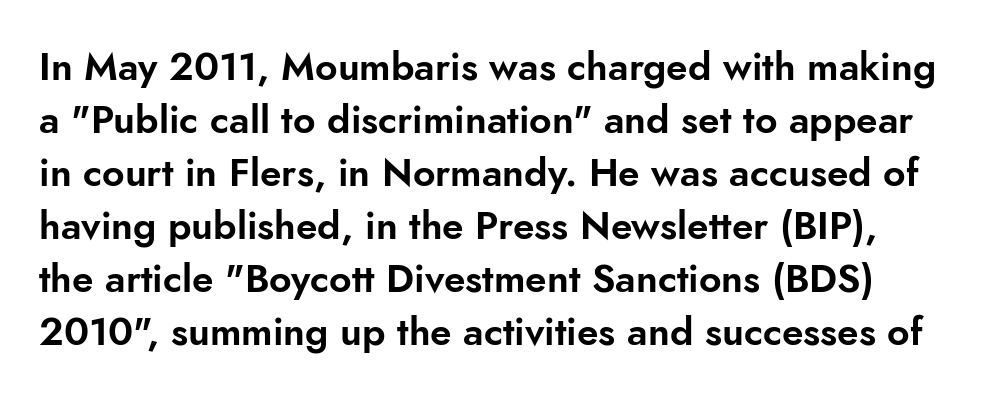
Q: Is the text italic (slanted)? A: No, it is upright.
Q: Is the typeface a serif or a sans-serif typeface? A: Sans-serif.
Q: Is the text underlined? A: No.
Q: Is the spacing between letters normal or unusually wide? A: Normal.
Q: Is the spacing between lines tight, normal or loose? A: Normal.
Q: Width (condensed, normal, or wide)? A: Normal.
Q: Stroke contrast? A: Low.
Q: x-height? A: Small.
Q: Monospaced? A: No.
